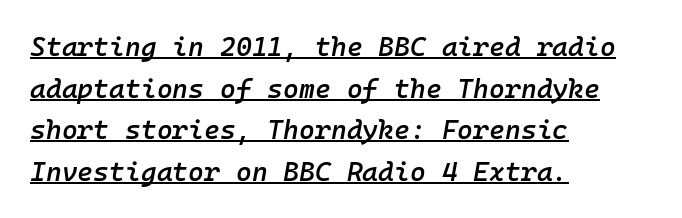
Q: Is the text bold? A: Semi-bold.
Q: Is the text italic (slanted)? A: Yes, it leans right by about 10 degrees.
Q: Is the text underlined? A: Yes.
Q: How is the paragraph aligned? A: Left-aligned.
Q: Is the spacing between letters normal or unusually wide? A: Normal.
Q: Is the spacing between lines tight, normal or loose? A: Normal.
